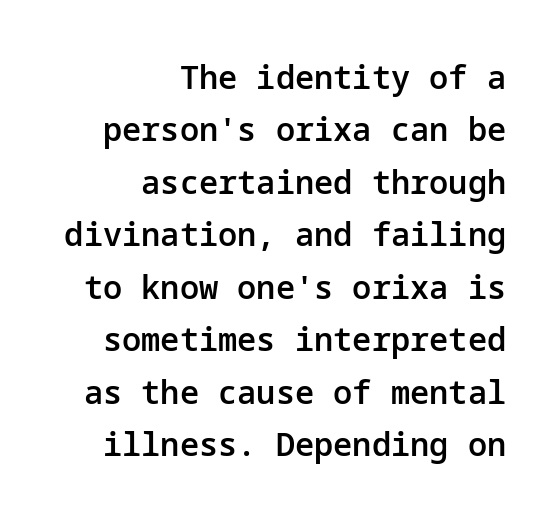
The image shows 32 px semibold sans-serif type, upright; set right-aligned, normal line spacing (1.64x), normal letter spacing, not underlined; low stroke contrast and a medium x-height.
